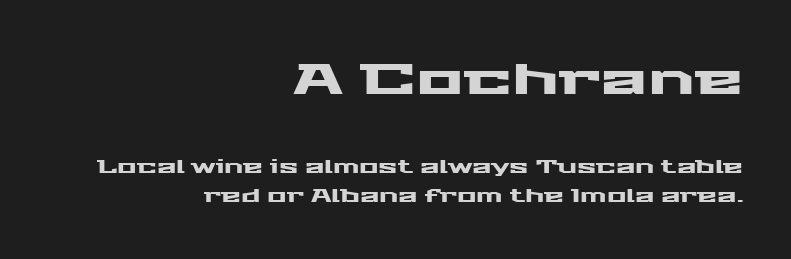
What's the leading like? Ordinary, nothing unusual. To sum up the face: it is a sans, with no serifs. No word sits above an underline. The letters advance in unequal steps, a hallmark of proportional type. Two sizes are in play, and the larger belongs to the first block.
